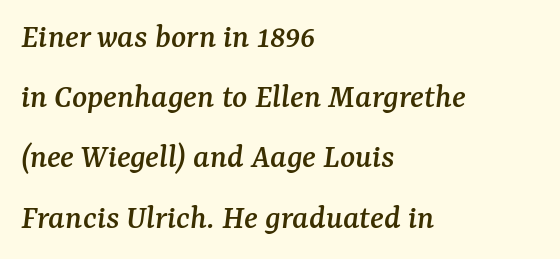
Q: Is the text italic (slanted)? A: Yes, it leans right by about 7 degrees.
Q: Is the typeface a serif or a sans-serif typeface? A: Serif.
Q: Is the text underlined? A: No.
Q: How is the paragraph aligned? A: Left-aligned.
Q: Is the spacing between letters normal or unusually wide? A: Normal.
Q: Width (condensed, normal, or wide)? A: Normal.
Q: Stroke contrast? A: Medium.
Q: x-height? A: Medium.
Q: Monospaced? A: No.
